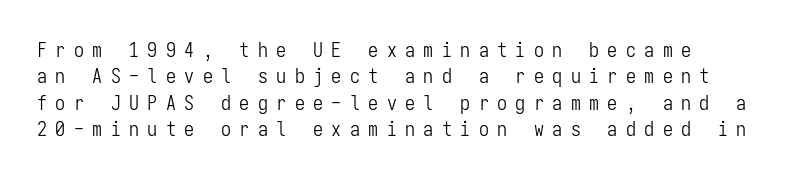
{"italic": "no", "bold": "no", "underline": "no", "line_spacing": "normal", "line_spacing_ratio": 1.32, "letter_spacing": "wide", "letter_spacing_em": 0.42, "glyph_px": 20}
